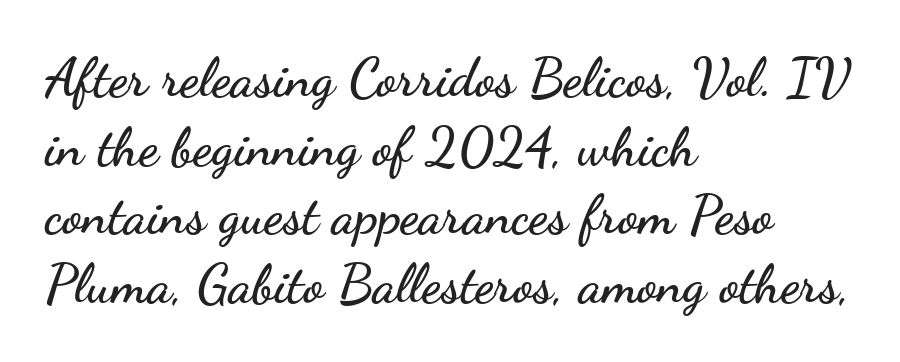
Q: Is the text italic (slanted)? A: Yes.
Q: Is the typeface a serif or a sans-serif typeface? A: Sans-serif.
Q: Is the text underlined? A: No.
Q: How is the paragraph aligned? A: Left-aligned.
Q: Is the spacing between letters normal or unusually wide? A: Normal.
Q: Is the spacing between lines tight, normal or loose? A: Normal.
Q: Width (condensed, normal, or wide)? A: Wide.
Q: Stroke contrast? A: Low.
Q: x-height? A: Small.
Q: Monospaced? A: No.
